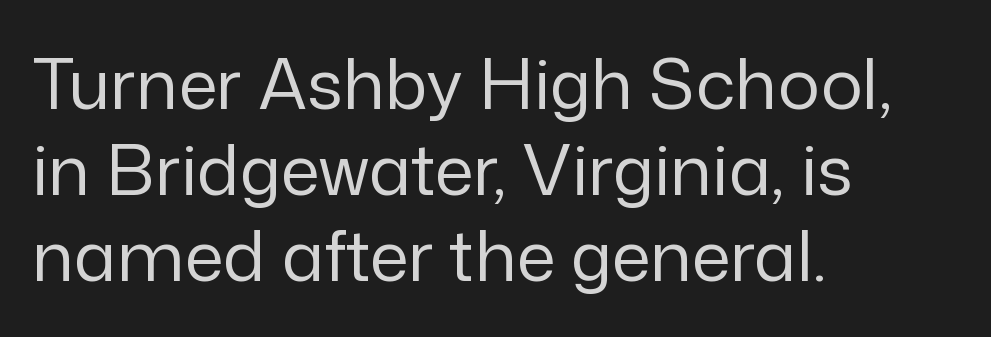
Q: Is the text bold? A: No.
Q: Is the text italic (slanted)? A: No, it is upright.
Q: Is the typeface a serif or a sans-serif typeface? A: Sans-serif.
Q: Is the text underlined? A: No.
Q: How is the paragraph aligned? A: Left-aligned.
Q: Is the spacing between letters normal or unusually wide? A: Normal.
Q: Width (condensed, normal, or wide)? A: Normal.
Q: Stroke contrast? A: Low.
Q: x-height? A: Medium.
Q: Monospaced? A: No.
